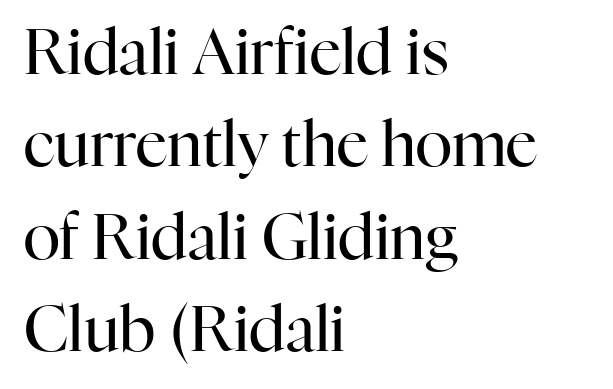
Q: Is the text bold? A: No.
Q: Is the text italic (slanted)? A: No, it is upright.
Q: Is the typeface a serif or a sans-serif typeface? A: Serif.
Q: Is the text underlined? A: No.
Q: How is the paragraph aligned? A: Left-aligned.
Q: Is the spacing between letters normal or unusually wide? A: Normal.
Q: Is the spacing between lines tight, normal or loose? A: Normal.
Q: Width (condensed, normal, or wide)? A: Normal.
Q: Stroke contrast? A: High.
Q: x-height? A: Medium.
Q: Monospaced? A: No.
